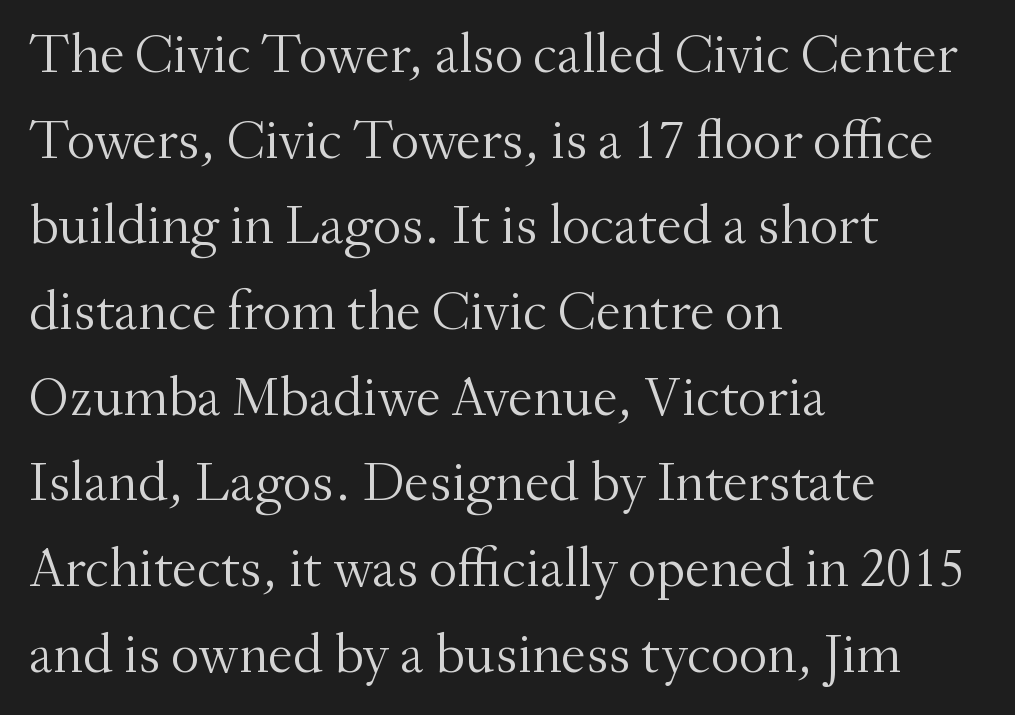
{"serif": "yes", "italic": "no", "bold": "no", "weight": "light", "width": "normal", "stroke_contrast": "medium", "x_height": "small", "monospaced": "no", "underline": "no", "align": "left", "line_spacing": "normal", "line_spacing_ratio": 1.53, "letter_spacing": "normal", "letter_spacing_em": 0.0, "glyph_px": 56}
